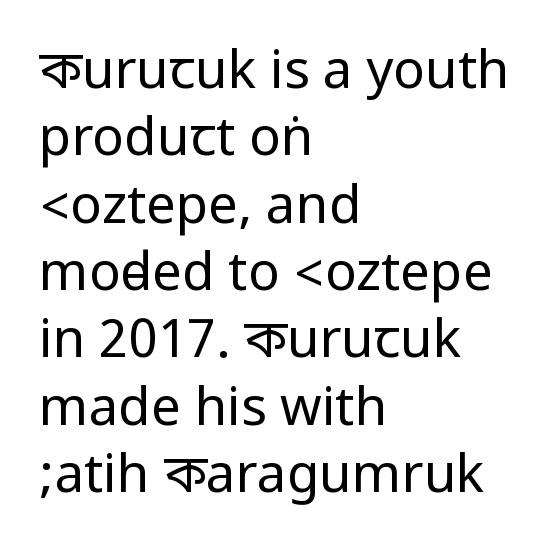
The image shows 53 px regular-weight, condensed sans-serif type, upright; set left-aligned, normal line spacing (1.27x), normal letter spacing, not underlined; low stroke contrast.
